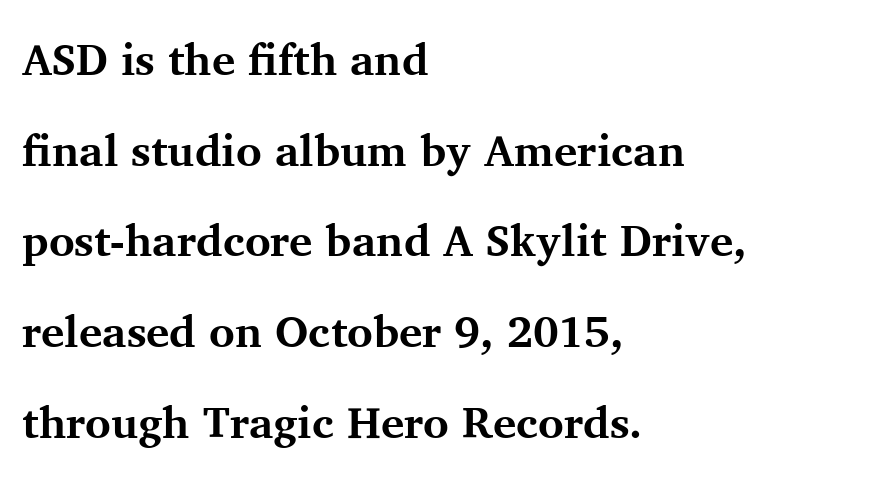
The passage is arranged the way most books set body copy — flush left. Just letters on the line, the space beneath them empty. Letterform terminals end in serifs throughout the passage. In terms of weight, the rendering is a true, heavy bold. Do the characters align in a grid? No, the font is proportional.
